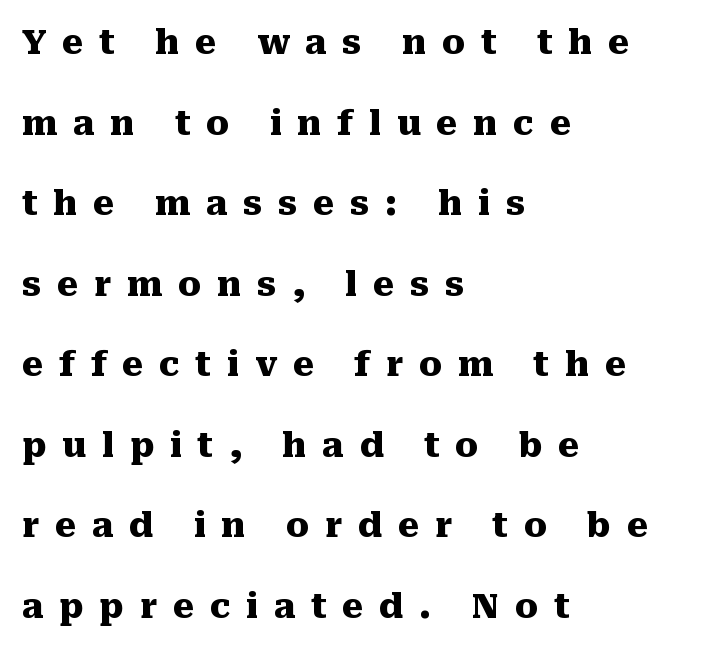
The image shows 34 px heavy serif type, upright; set left-aligned, loose line spacing (2.37x), unusually wide letter spacing (+0.46 em), not underlined; medium stroke contrast and a medium x-height.
